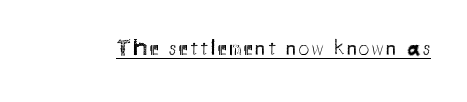
Q: Is the text bold? A: No.
Q: Is the text italic (slanted)? A: No, it is upright.
Q: Is the text underlined? A: Yes.
